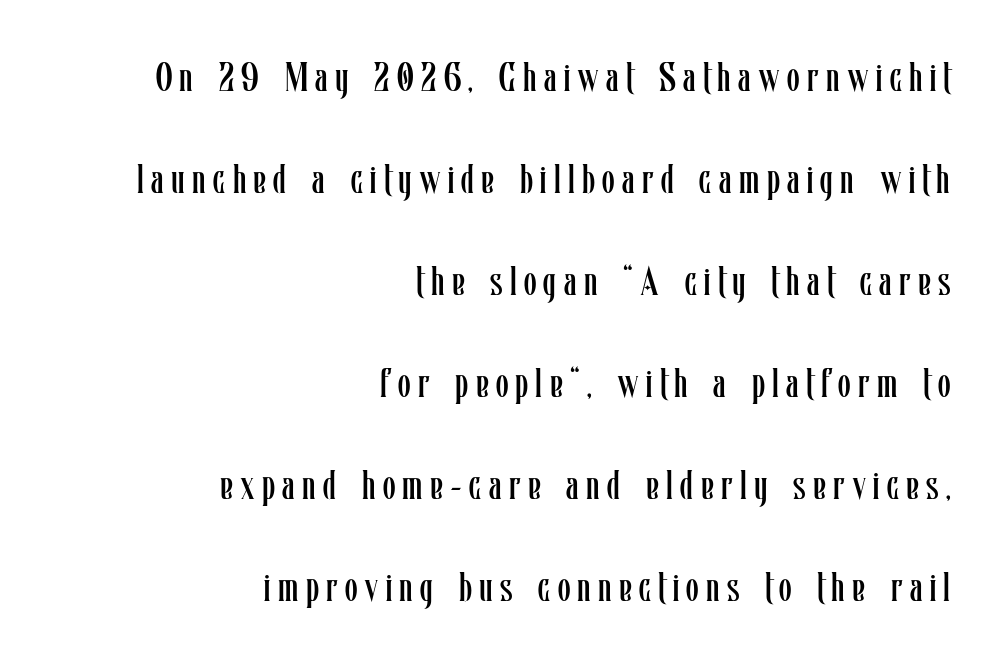
{"italic": "no", "bold": "no", "weight": "regular", "width": "condensed", "stroke_contrast": "low", "x_height": "medium", "monospaced": "no", "underline": "no", "align": "right", "line_spacing": "loose", "line_spacing_ratio": 2.49, "glyph_px": 41}
